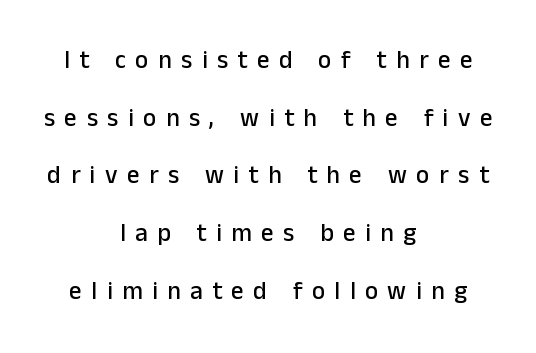
You could only call the tracking loose — the letters float apart. The space beneath each line is pristine and unruled. Alignment: centered. Posture: straight, roman, zero tilt.
